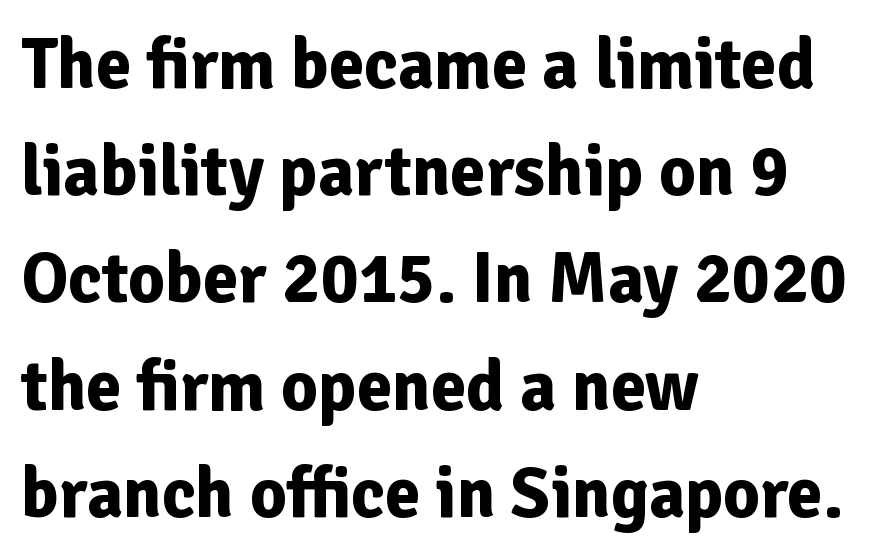
Q: Is the text bold? A: Yes.
Q: Is the text italic (slanted)? A: No, it is upright.
Q: Is the typeface a serif or a sans-serif typeface? A: Sans-serif.
Q: Is the text underlined? A: No.
Q: How is the paragraph aligned? A: Left-aligned.
Q: Is the spacing between letters normal or unusually wide? A: Normal.
Q: Is the spacing between lines tight, normal or loose? A: Normal.
Q: Width (condensed, normal, or wide)? A: Normal.
Q: Stroke contrast? A: Low.
Q: x-height? A: Medium.
Q: Monospaced? A: No.
